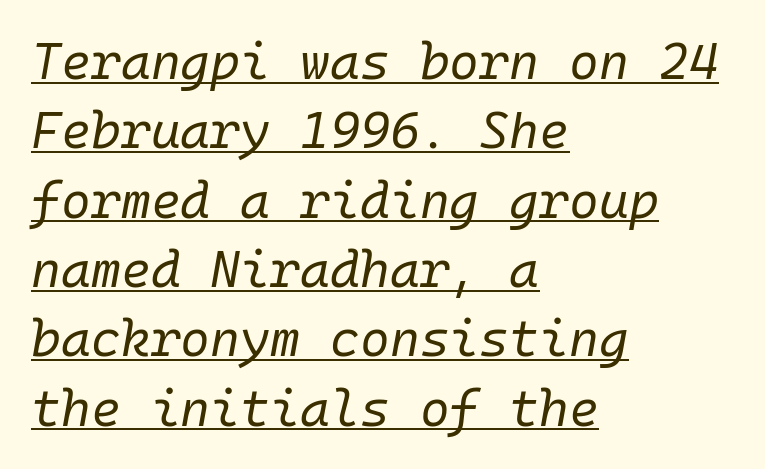
Q: Is the text bold? A: No.
Q: Is the text italic (slanted)? A: Yes, it leans right by about 10 degrees.
Q: Is the text underlined? A: Yes.
Q: How is the paragraph aligned? A: Left-aligned.
Q: Is the spacing between letters normal or unusually wide? A: Normal.
Q: Is the spacing between lines tight, normal or loose? A: Normal.
Q: Width (condensed, normal, or wide)? A: Normal.
Q: Stroke contrast? A: Low.
Q: x-height? A: Medium.
Q: Monospaced? A: Yes.
